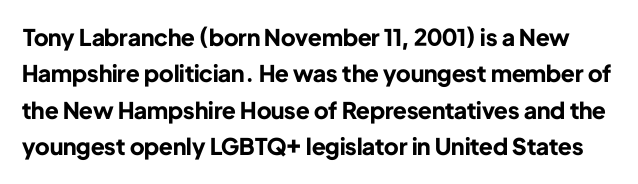
{"italic": "no", "bold": "yes", "underline": "no", "line_spacing": "normal", "line_spacing_ratio": 1.58, "letter_spacing": "normal", "letter_spacing_em": 0.0, "glyph_px": 23}
